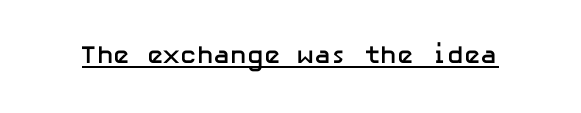
Q: Is the text bold? A: Yes.
Q: Is the text italic (slanted)? A: No, it is upright.
Q: Is the text underlined? A: Yes.
Q: Is the spacing between letters normal or unusually wide? A: Normal.
